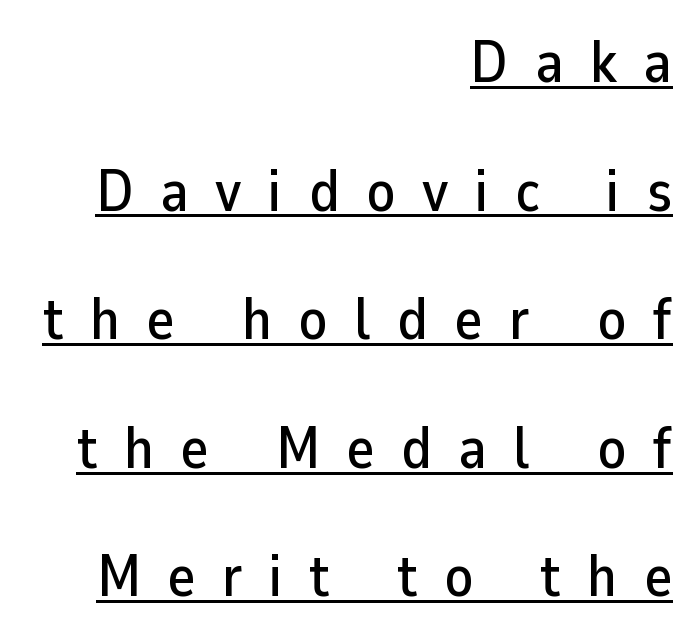
Q: Is the text italic (slanted)? A: No, it is upright.
Q: Is the typeface a serif or a sans-serif typeface? A: Sans-serif.
Q: Is the text underlined? A: Yes.
Q: How is the paragraph aligned? A: Right-aligned.
Q: Is the spacing between letters normal or unusually wide? A: Unusually wide.
Q: Is the spacing between lines tight, normal or loose? A: Loose.
Q: Width (condensed, normal, or wide)? A: Normal.
Q: Stroke contrast? A: Low.
Q: x-height? A: Medium.
Q: Monospaced? A: No.
